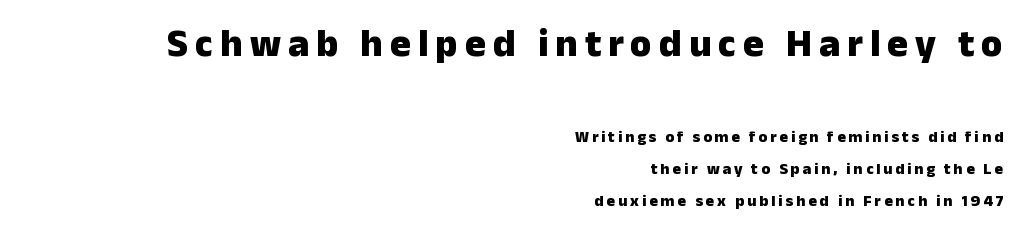
The image shows 39 px heavy sans-serif type, upright; set right-aligned, loose line spacing (2.0x), not underlined; the first (top) block is 2.44x larger; low stroke contrast and a medium x-height.
